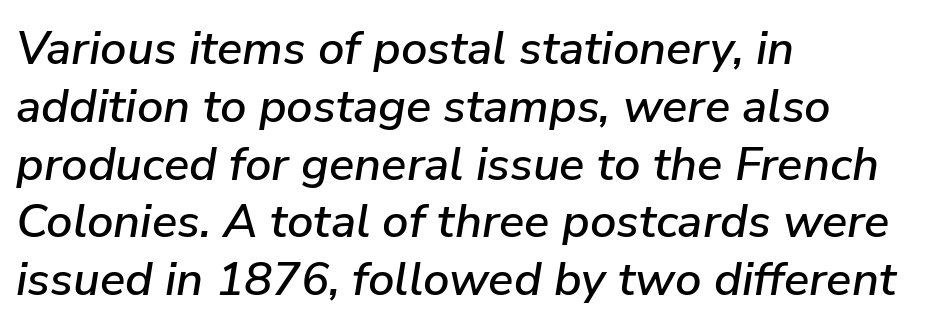
Q: Is the text italic (slanted)? A: Yes, it leans right by about 9 degrees.
Q: Is the text underlined? A: No.
Q: How is the paragraph aligned? A: Left-aligned.
Q: Is the spacing between letters normal or unusually wide? A: Normal.
Q: Width (condensed, normal, or wide)? A: Normal.
Q: Stroke contrast? A: Low.
Q: x-height? A: Medium.
Q: Monospaced? A: No.
